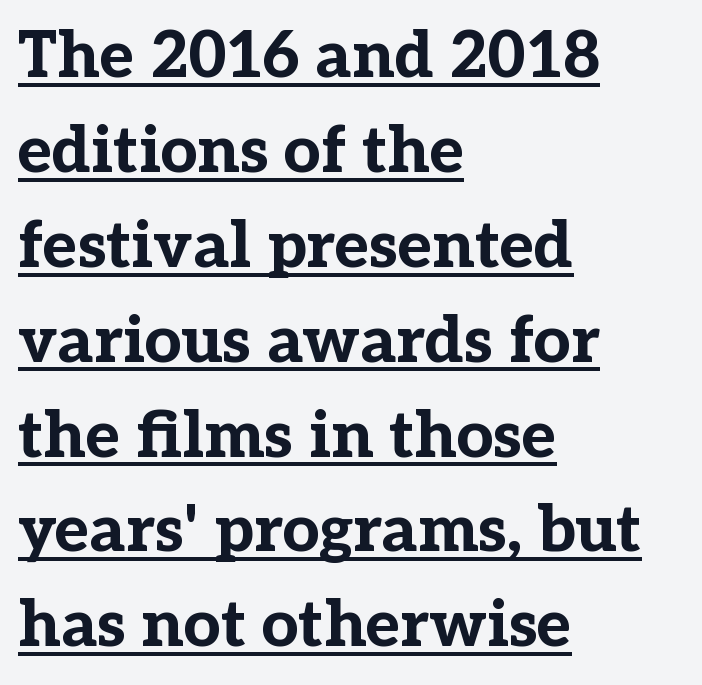
A baseline rule has been typeset under these characters. Character widths vary here, with narrow letters taking less room than wide ones. The font family rendered here belongs to the serif group. Posture: vertical. Quick note: interline space is typical. No extra tracking has been applied to these lines.
